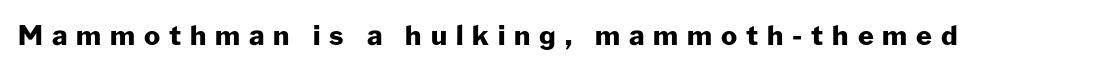
The image shows 27 px bold type, upright; set unusually wide letter spacing (+0.33 em), not underlined.
